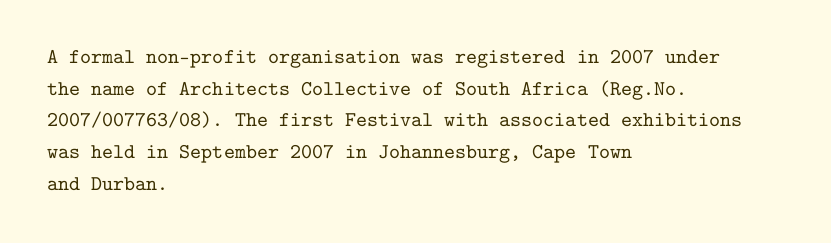
The image shows 21 px text type, upright; set left-aligned, normal line spacing (1.51x), normal letter spacing, not underlined.
